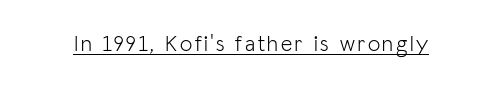
{"italic": "no", "bold": "no", "underline": "yes", "glyph_px": 22}
